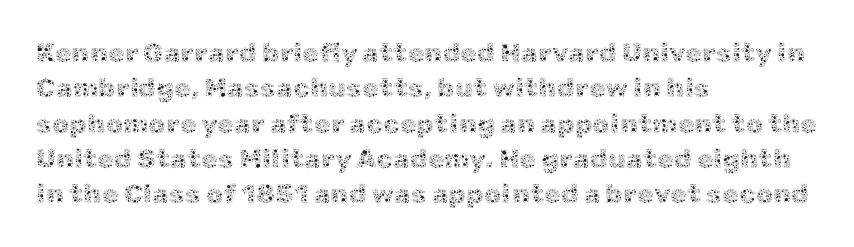
Q: Is the text bold? A: No.
Q: Is the text italic (slanted)? A: No, it is upright.
Q: Is the text underlined? A: No.
Q: How is the paragraph aligned? A: Left-aligned.
Q: Is the spacing between letters normal or unusually wide? A: Normal.
Q: Is the spacing between lines tight, normal or loose? A: Normal.
